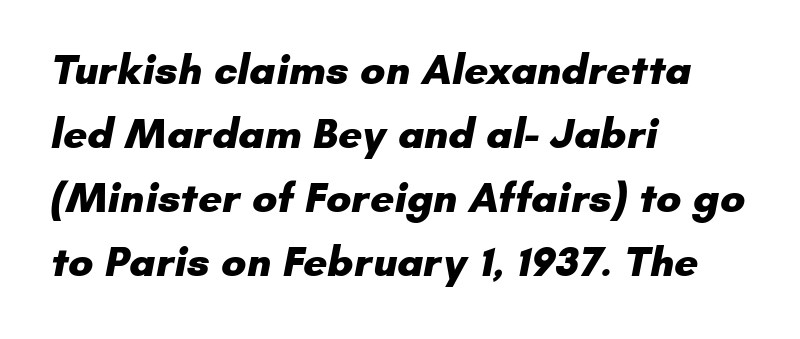
The image shows 42 px heavy sans-serif type; set left-aligned, normal line spacing (1.52x), normal letter spacing, not underlined; low stroke contrast and a small x-height.
